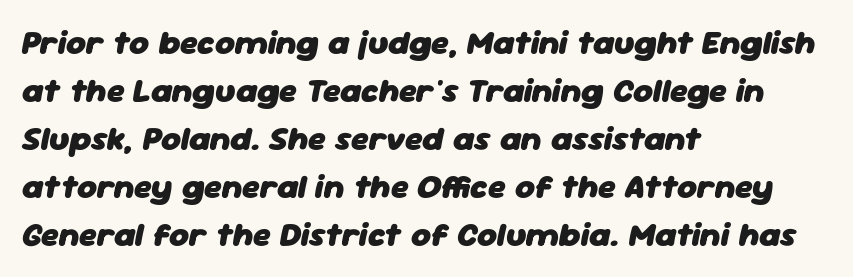
Q: Is the text bold? A: Yes.
Q: Is the text italic (slanted)? A: Yes, it leans right by about 11 degrees.
Q: Is the text underlined? A: No.
Q: How is the paragraph aligned? A: Left-aligned.
Q: Is the spacing between letters normal or unusually wide? A: Normal.
Q: Is the spacing between lines tight, normal or loose? A: Normal.
Q: Width (condensed, normal, or wide)? A: Normal.
Q: Stroke contrast? A: Low.
Q: x-height? A: Medium.
Q: Monospaced? A: No.
